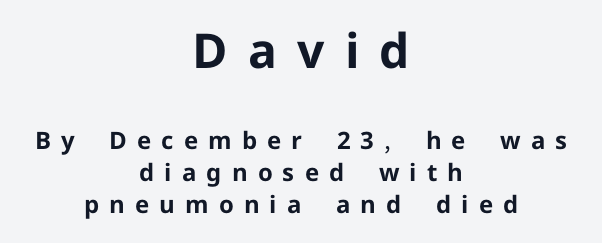
{"serif": "no", "italic": "no", "bold": "yes", "weight": "bold", "width": "normal", "stroke_contrast": "low", "x_height": "medium", "monospaced": "no", "underline": "no", "align": "center", "line_spacing": "normal", "line_spacing_ratio": 1.33, "letter_spacing": "wide", "letter_spacing_em": 0.42, "larger_block": "first", "size_ratio": 2.0, "glyph_px": 48}
